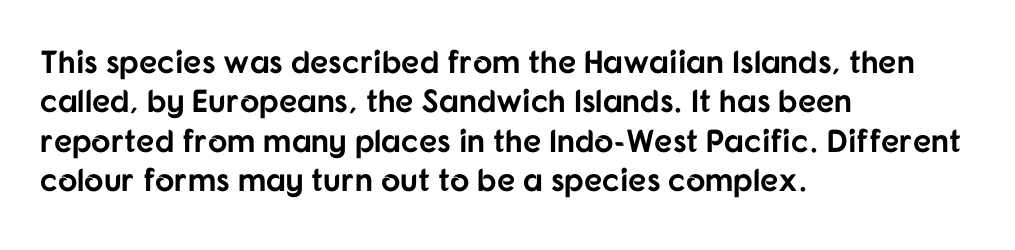
Q: Is the text bold? A: Yes.
Q: Is the text italic (slanted)? A: No, it is upright.
Q: Is the typeface a serif or a sans-serif typeface? A: Sans-serif.
Q: Is the text underlined? A: No.
Q: How is the paragraph aligned? A: Left-aligned.
Q: Is the spacing between letters normal or unusually wide? A: Normal.
Q: Width (condensed, normal, or wide)? A: Normal.
Q: Stroke contrast? A: Low.
Q: x-height? A: Medium.
Q: Monospaced? A: No.
